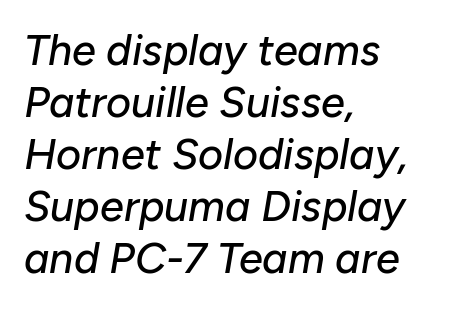
Q: Is the text italic (slanted)? A: Yes, it leans right by about 10 degrees.
Q: Is the text underlined? A: No.
Q: How is the paragraph aligned? A: Left-aligned.
Q: Is the spacing between letters normal or unusually wide? A: Normal.
Q: Width (condensed, normal, or wide)? A: Normal.
Q: Stroke contrast? A: Low.
Q: x-height? A: Medium.
Q: Monospaced? A: No.
